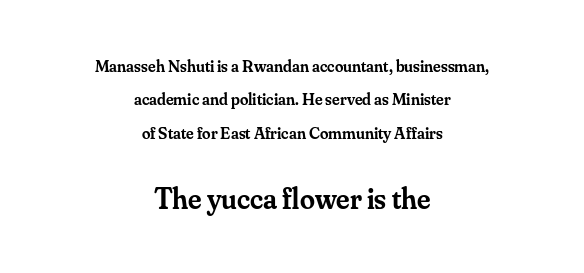
{"serif": "yes", "italic": "no", "bold": "semi", "weight": "semibold", "width": "normal", "stroke_contrast": "medium", "x_height": "small", "monospaced": "no", "underline": "no", "align": "center", "line_spacing": "loose", "line_spacing_ratio": 1.97, "letter_spacing": "normal", "letter_spacing_em": 0.0, "larger_block": "second", "size_ratio": 1.76, "glyph_px": 30}
